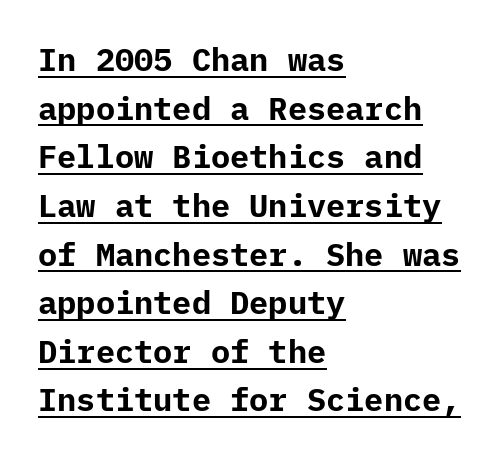
Q: Is the text bold? A: Yes.
Q: Is the text italic (slanted)? A: No, it is upright.
Q: Is the typeface a serif or a sans-serif typeface? A: Sans-serif.
Q: Is the text underlined? A: Yes.
Q: How is the paragraph aligned? A: Left-aligned.
Q: Is the spacing between letters normal or unusually wide? A: Normal.
Q: Is the spacing between lines tight, normal or loose? A: Normal.
Q: Width (condensed, normal, or wide)? A: Normal.
Q: Stroke contrast? A: Low.
Q: x-height? A: Medium.
